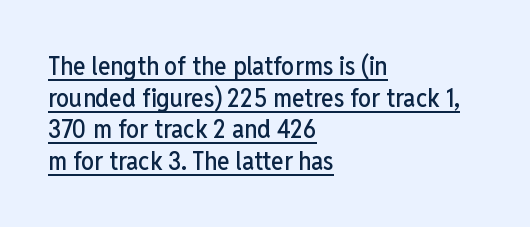
Q: Is the text italic (slanted)? A: No, it is upright.
Q: Is the text underlined? A: Yes.
Q: How is the paragraph aligned? A: Left-aligned.
Q: Is the spacing between letters normal or unusually wide? A: Normal.
